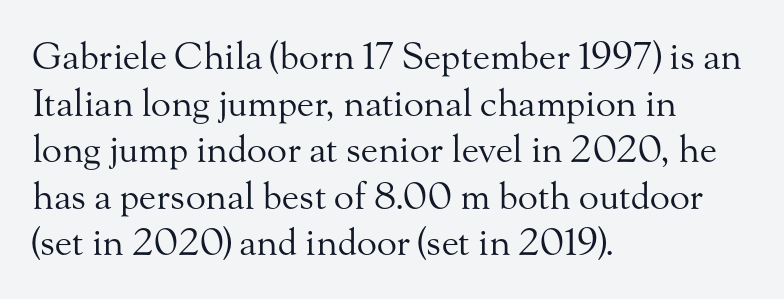
Leftover space on each line is placed entirely after the last word. Rows of type keep a routine distance in the vertical direction. Words float on clear page, feet unadorned. Does the lettering tilt? It doesn't — this is upright.
